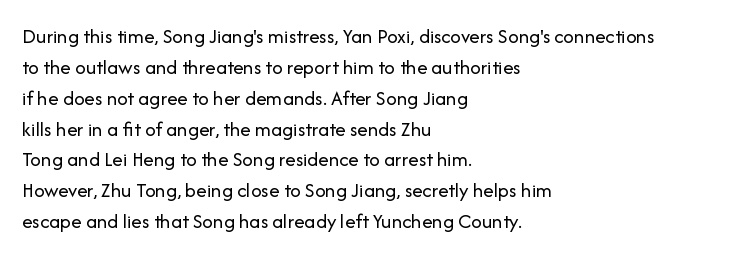
The image shows 21 px text type, upright; set left-aligned, normal line spacing (1.47x), normal letter spacing, not underlined.
